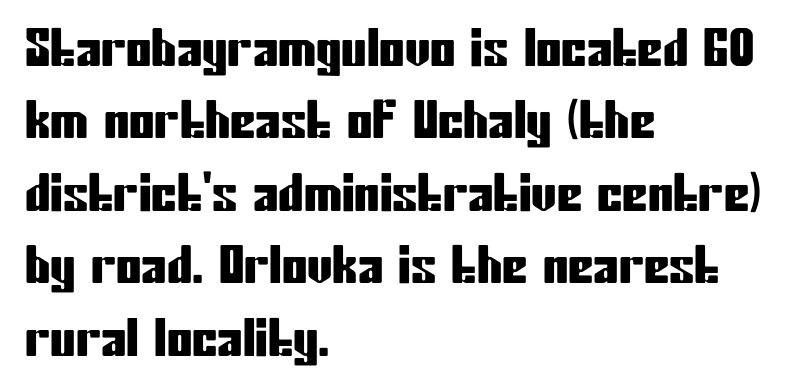
The image shows 51 px condensed sans-serif type, upright; set left-aligned, normal line spacing (1.42x), normal letter spacing, not underlined; low stroke contrast and a medium x-height.
